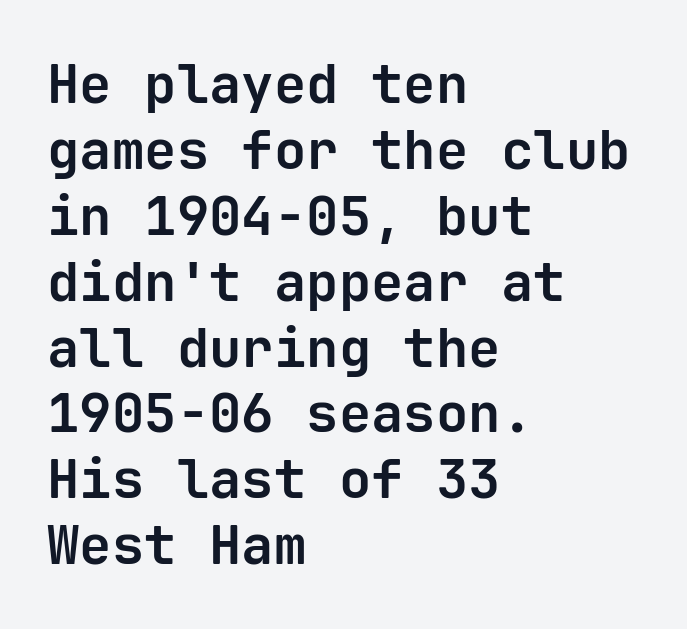
Q: Is the text bold? A: Yes.
Q: Is the text italic (slanted)? A: No, it is upright.
Q: Is the typeface a serif or a sans-serif typeface? A: Sans-serif.
Q: Is the text underlined? A: No.
Q: How is the paragraph aligned? A: Left-aligned.
Q: Is the spacing between letters normal or unusually wide? A: Normal.
Q: Width (condensed, normal, or wide)? A: Normal.
Q: Stroke contrast? A: Low.
Q: x-height? A: Medium.
Q: Monospaced? A: Yes.
